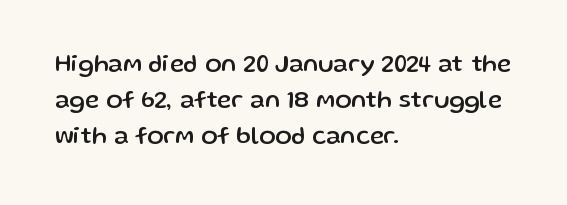
{"italic": "no", "underline": "no", "align": "left", "line_spacing": "normal", "line_spacing_ratio": 1.51, "letter_spacing": "normal", "letter_spacing_em": 0.0, "glyph_px": 24}
